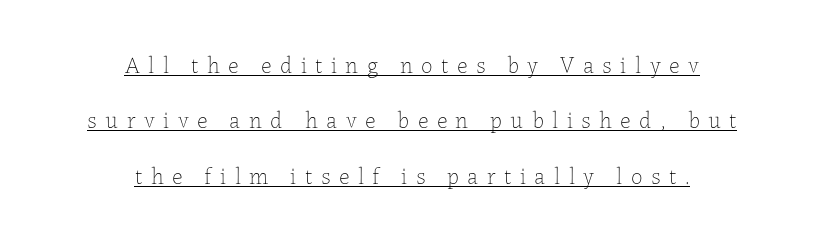
The lettering is marked with a stroke running underneath it. A typesetter would call this heavily tracked-out type. Notice how the stems are strictly vertical — no italics here. Vertically, the passage feels expansive, rows floating well apart. The characters are drawn with everyday or finer stroke widths.
